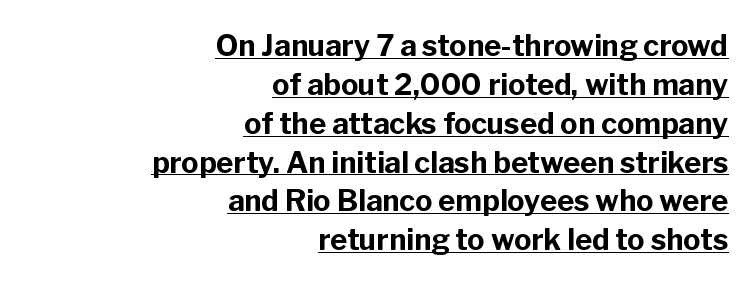
Q: Is the text bold? A: Yes.
Q: Is the text italic (slanted)? A: No, it is upright.
Q: Is the typeface a serif or a sans-serif typeface? A: Sans-serif.
Q: Is the text underlined? A: Yes.
Q: How is the paragraph aligned? A: Right-aligned.
Q: Is the spacing between letters normal or unusually wide? A: Normal.
Q: Is the spacing between lines tight, normal or loose? A: Normal.
Q: Width (condensed, normal, or wide)? A: Normal.
Q: Stroke contrast? A: Low.
Q: x-height? A: Medium.
Q: Monospaced? A: No.
